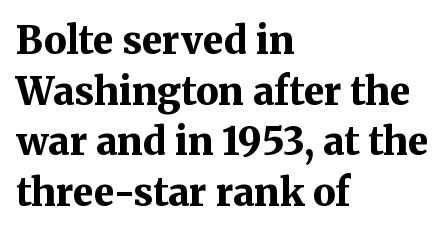
The image shows 38 px bold serif type, upright; set left-aligned, normal line spacing (1.33x), normal letter spacing, not underlined; medium stroke contrast and a medium x-height.
